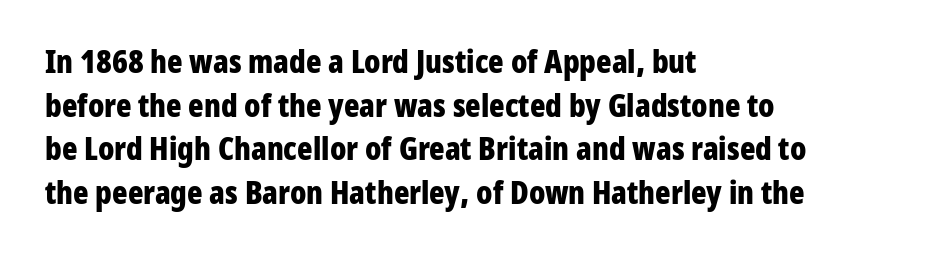
{"serif": "no", "italic": "no", "bold": "yes", "weight": "bold", "width": "condensed", "stroke_contrast": "low", "x_height": "medium", "monospaced": "no", "underline": "no", "align": "left", "line_spacing": "normal", "line_spacing_ratio": 1.36, "letter_spacing": "normal", "letter_spacing_em": 0.0, "glyph_px": 32}
